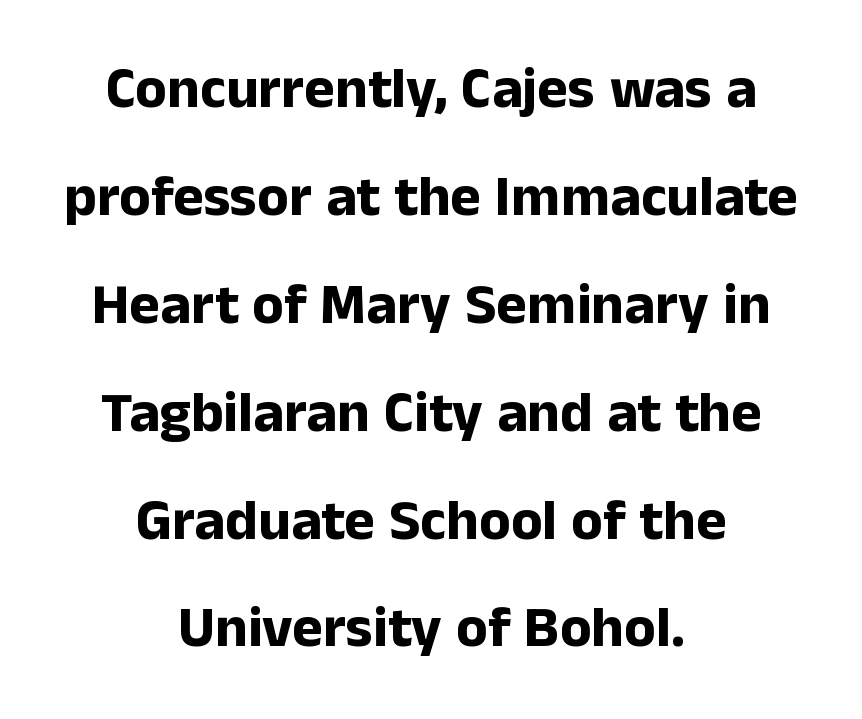
{"serif": "no", "italic": "no", "bold": "yes", "weight": "bold", "width": "normal", "stroke_contrast": "low", "x_height": "medium", "monospaced": "no", "underline": "no", "align": "center", "line_spacing_ratio": 1.86, "letter_spacing": "normal", "letter_spacing_em": 0.0, "glyph_px": 58}
